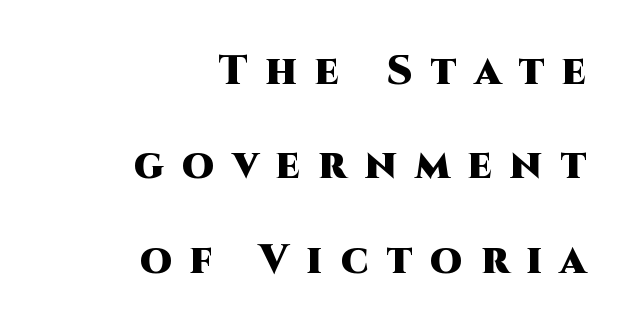
{"serif": "no", "italic": "no", "bold": "yes", "weight": "heavy", "width": "normal", "stroke_contrast": "high", "x_height": "large", "monospaced": "no", "underline": "no", "align": "right", "line_spacing": "loose", "line_spacing_ratio": 2.3, "letter_spacing": "wide", "letter_spacing_em": 0.45, "glyph_px": 41}
